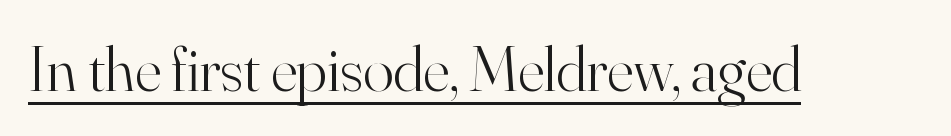
Q: Is the text bold? A: No.
Q: Is the text italic (slanted)? A: No, it is upright.
Q: Is the typeface a serif or a sans-serif typeface? A: Serif.
Q: Is the text underlined? A: Yes.
Q: Is the spacing between letters normal or unusually wide? A: Normal.
Q: Width (condensed, normal, or wide)? A: Normal.
Q: Stroke contrast? A: High.
Q: x-height? A: Small.
Q: Monospaced? A: No.
